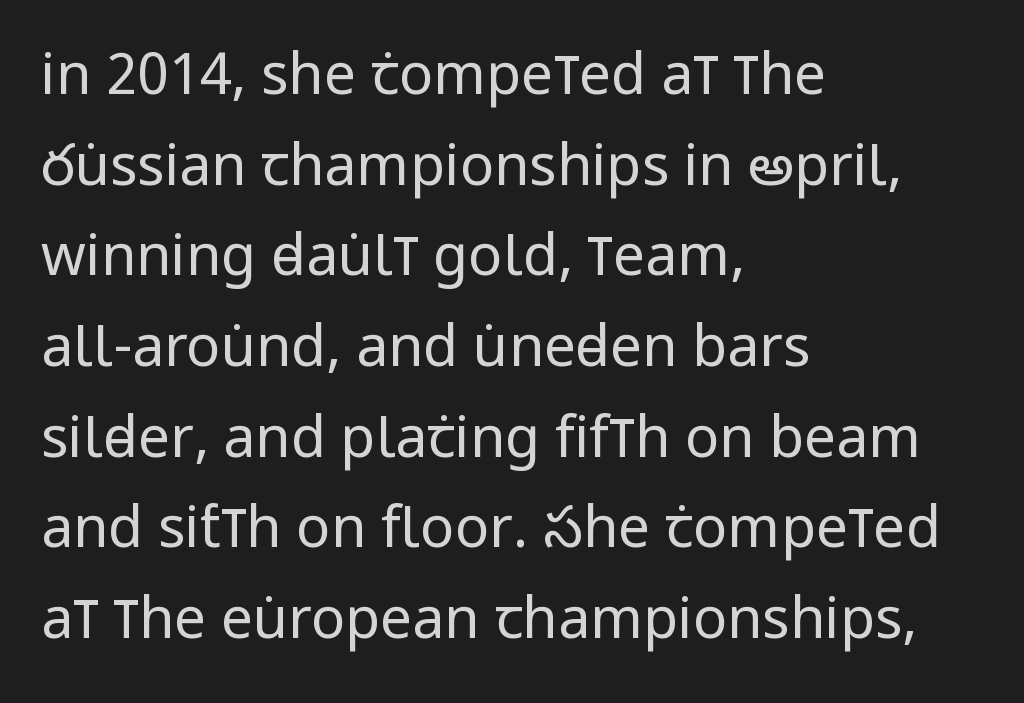
The image shows 57 px regular-weight, condensed sans-serif type, upright; set left-aligned, normal line spacing (1.59x), normal letter spacing, not underlined; low stroke contrast and a large x-height.
